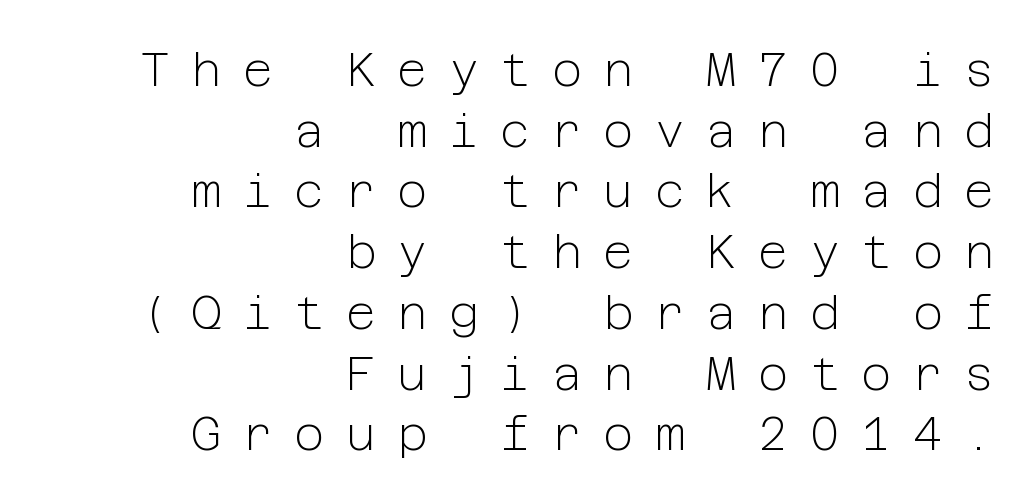
This rendering employs a face without finishing strokes, i.e., a sans-serif. Letter spacing: wide. If you drew a line through each stem, it would be perfectly vertical. Is this a heavy cut? Hardly; it is regular or lighter. Descender tails drop into unmarked territory. Right-aligned paragraph, ragged on the left.
